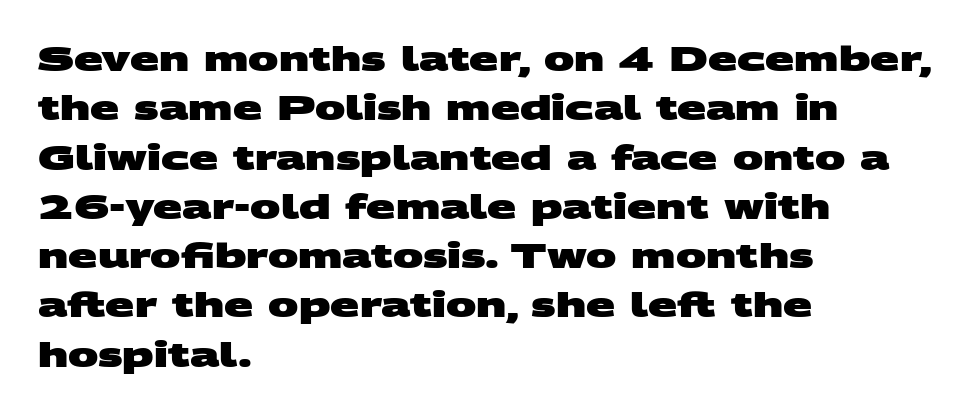
{"serif": "no", "bold": "yes", "weight": "heavy", "width": "wide", "stroke_contrast": "medium", "x_height": "large", "monospaced": "no", "underline": "no", "align": "left", "line_spacing": "normal", "line_spacing_ratio": 1.45, "letter_spacing": "normal", "letter_spacing_em": 0.0, "glyph_px": 34}
